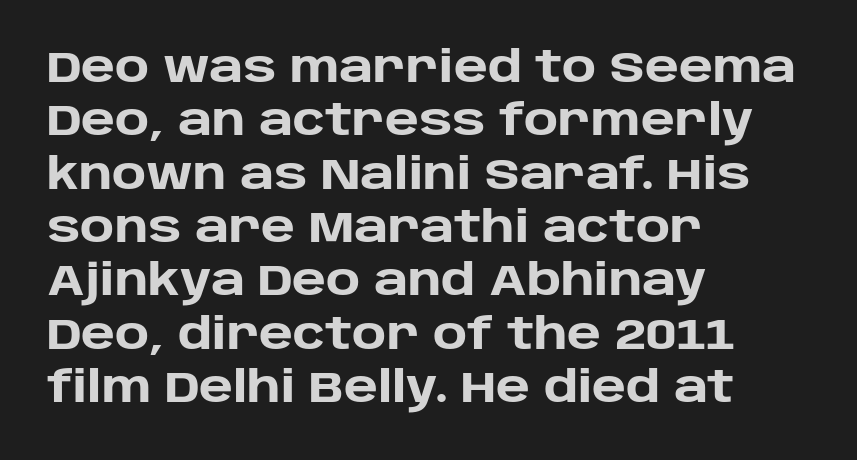
Decoration check: the copy has no underline. You could call the tracking neutral — neither tight nor loose. A roman cut, with each character standing at attention. The letters carry no serifs — their stems end cleanly without finishing strokes. Horizontally, the lines are justified to the leading edge only.
